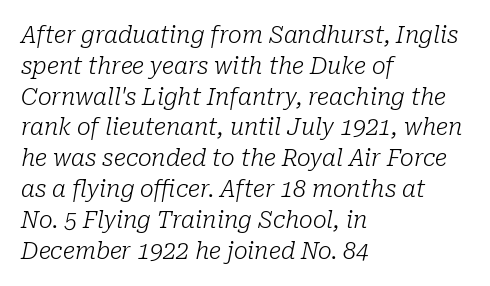
The letters sit at their default tracking, neither squeezed nor spread. The typesetter chose a ragged-right arrangement here. Check under the words: just untouched page. Italic: yes, the glyphs are oblique.
